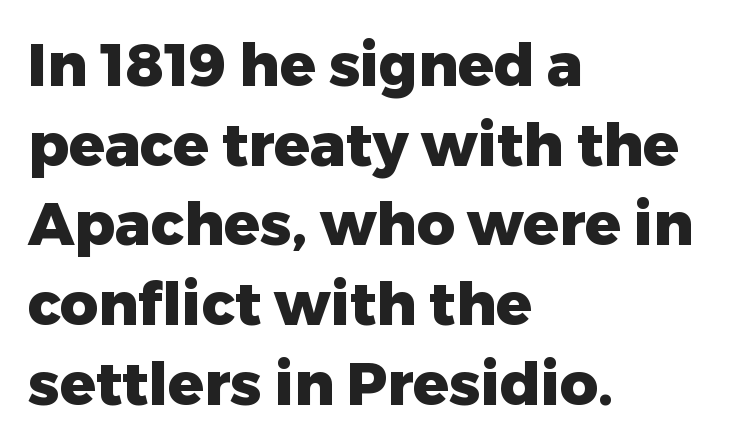
The image shows 59 px heavy sans-serif type, upright; set left-aligned, normal line spacing (1.35x), normal letter spacing, not underlined; low stroke contrast and a medium x-height.
